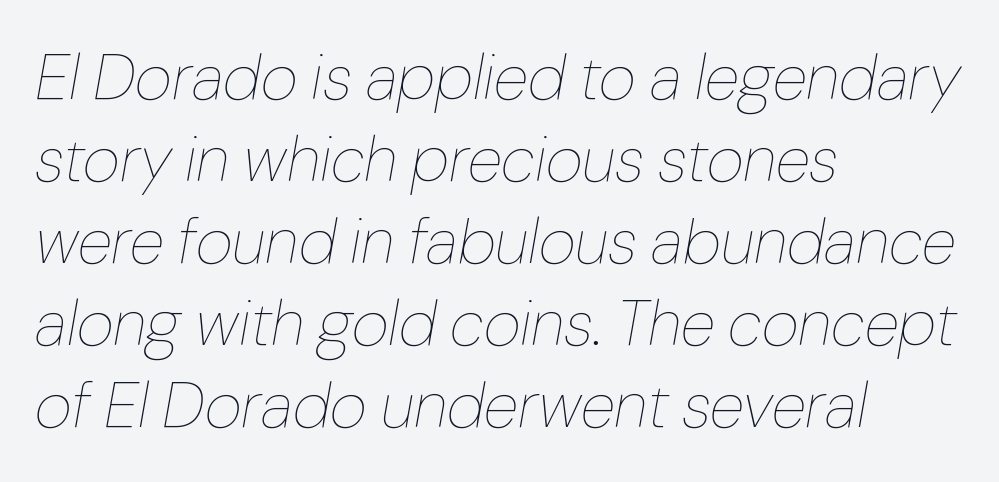
The image shows 64 px thin type, italic (leaning right); set left-aligned, normal line spacing (1.28x), normal letter spacing, not underlined; low stroke contrast and a medium x-height.
